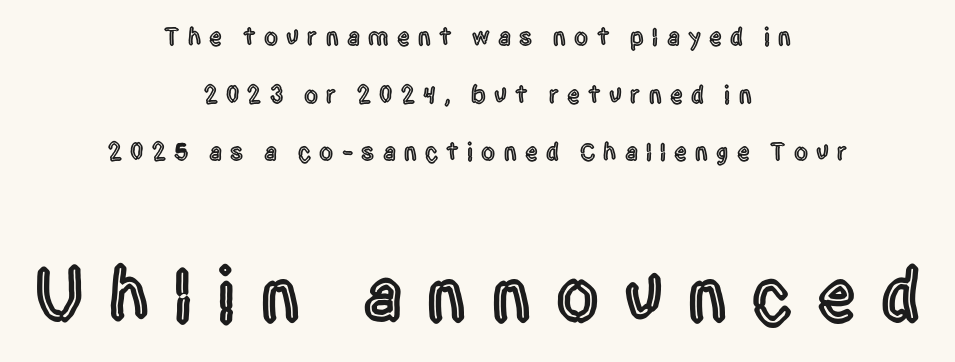
Q: Is the text italic (slanted)? A: No, it is upright.
Q: Is the typeface a serif or a sans-serif typeface? A: Sans-serif.
Q: Is the text underlined? A: No.
Q: How is the paragraph aligned? A: Centered.
Q: Is the spacing between letters normal or unusually wide? A: Unusually wide.
Q: Is the spacing between lines tight, normal or loose? A: Loose.
Q: Which block of text is set in a larger size, the first (top) or the second (bottom)? A: The second (bottom) one.
Q: Width (condensed, normal, or wide)? A: Condensed.
Q: x-height? A: Large.
Q: Monospaced? A: No.
